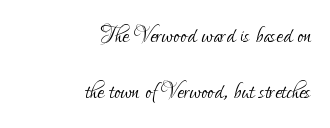
Line ends are locked; line starts wander. Plain, unruled lines of type. Vertical stems look standard width or narrower in stroke.
